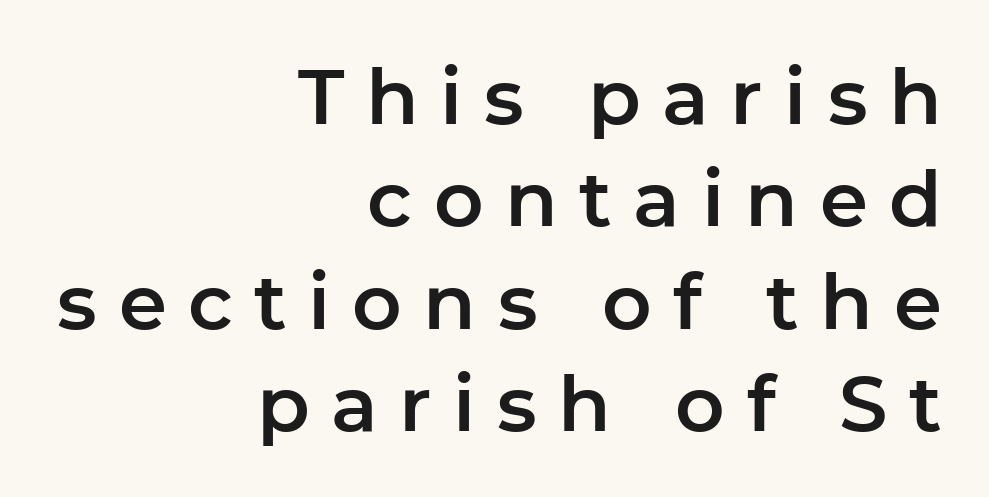
{"serif": "no", "italic": "no", "width": "normal", "stroke_contrast": "low", "x_height": "medium", "monospaced": "no", "underline": "no", "align": "right", "line_spacing": "normal", "line_spacing_ratio": 1.33, "letter_spacing": "wide", "letter_spacing_em": 0.28, "glyph_px": 77}
